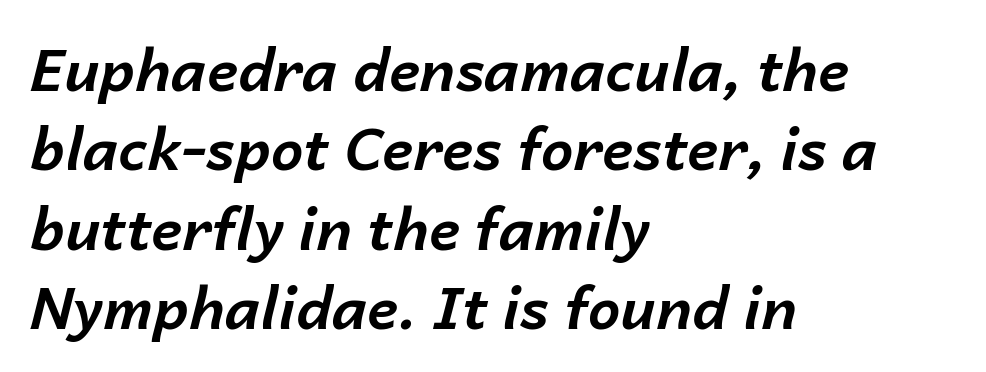
The image shows 58 px bold type, italic (leaning right); set left-aligned, normal line spacing (1.37x), normal letter spacing, not underlined; low stroke contrast and a medium x-height.
